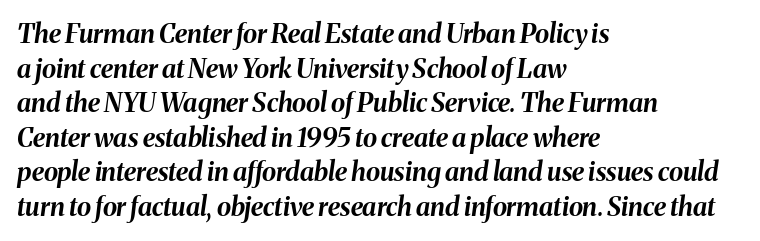
Q: Is the text bold? A: Yes.
Q: Is the text italic (slanted)? A: Yes, it leans right by about 8 degrees.
Q: Is the text underlined? A: No.
Q: How is the paragraph aligned? A: Left-aligned.
Q: Is the spacing between letters normal or unusually wide? A: Normal.
Q: Is the spacing between lines tight, normal or loose? A: Normal.
